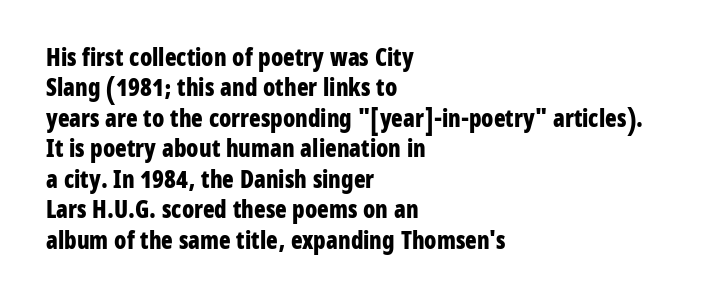
The glyphs are unaccompanied by any horizontal stroke below them. The leading is moderate, giving the passage an even texture. Left-aligned paragraph, ragged on the right. A full-strength bold gives these letters their thick strokes. This sample uses an upright cut, with every glyph sitting square on the baseline.
